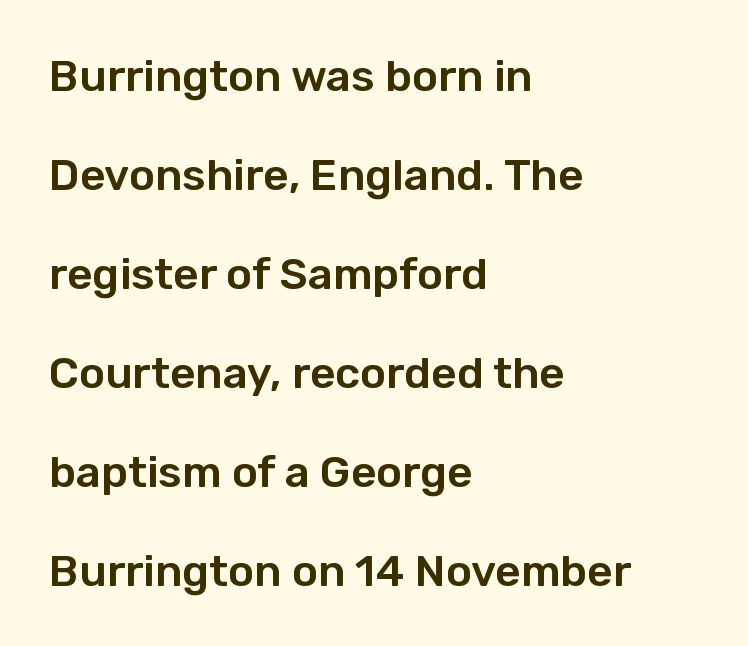
Q: Is the text italic (slanted)? A: No, it is upright.
Q: Is the typeface a serif or a sans-serif typeface? A: Sans-serif.
Q: Is the text underlined? A: No.
Q: How is the paragraph aligned? A: Left-aligned.
Q: Is the spacing between letters normal or unusually wide? A: Normal.
Q: Is the spacing between lines tight, normal or loose? A: Loose.
Q: Width (condensed, normal, or wide)? A: Normal.
Q: Stroke contrast? A: Low.
Q: x-height? A: Medium.
Q: Monospaced? A: No.
